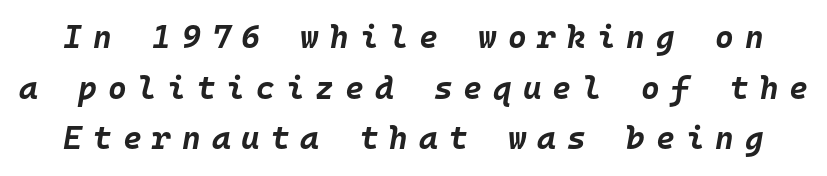
The image shows 32 px bold type, italic (leaning right), monospaced; set normal line spacing (1.58x), unusually wide letter spacing (+0.34 em), not underlined; low stroke contrast and a large x-height.
